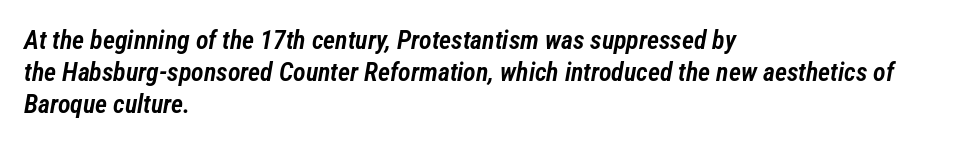
Does the copy run flush right? No — it runs flush left. The letters are slanted; this is an italic face. Quick note: underline off. Compared with an ordinary text face, these strokes are moderately heavier — a semibold. Is the letter spacing exaggerated? No — it looks like the ordinary default.
